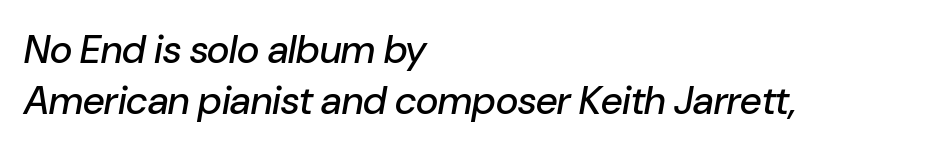
Bare-footed words on every line. The letters advance in unequal steps, a hallmark of proportional type. All the whitespace from short lines collects on the right. Does the leading feel generous? No, just average. Is the type slanted? Yes — the strokes lean at a clear angle. Observe the ordinary spacing: letters are neighbours, not strangers.
